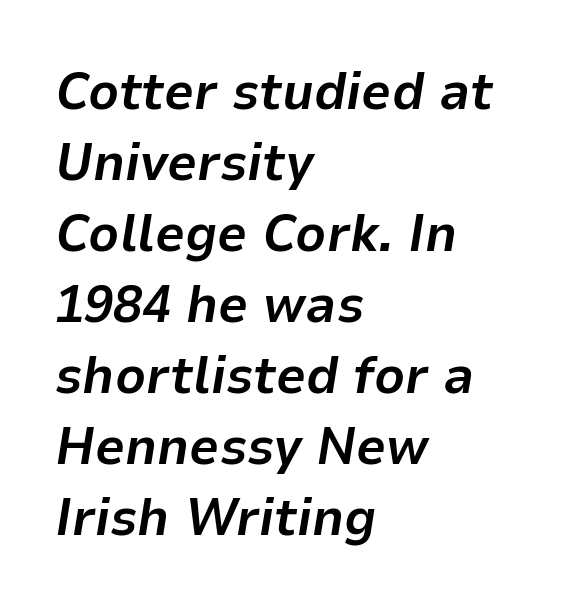
{"italic": "yes", "lean": "right", "slant_degrees": 9, "bold": "yes", "weight": "bold", "width": "normal", "stroke_contrast": "low", "x_height": "medium", "monospaced": "no", "underline": "no", "align": "left", "line_spacing": "normal", "line_spacing_ratio": 1.34, "letter_spacing": "normal", "letter_spacing_em": 0.0, "glyph_px": 53}
